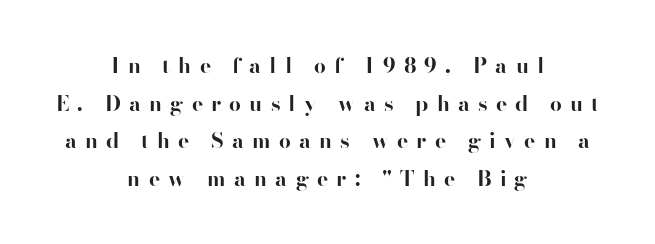
Chunky letters — that's bold for sure. One-word summary of the alignment: center. These lines were composed using upright roman letters. The letterforms stand isolated, each surrounded by extra space.
